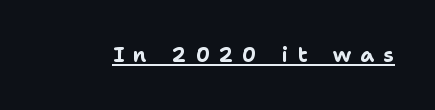
Quick note: underline on. Does the lettering tilt? It doesn't — this is upright. Glyph-to-glyph distance is far greater than everyday printed text. The rendering uses a bold face; every stroke is thick and dark.
